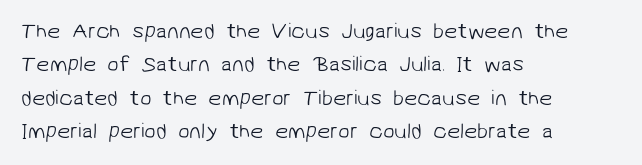
The image shows 21 px text type; set left-aligned, normal line spacing (1.59x), normal letter spacing, not underlined.
